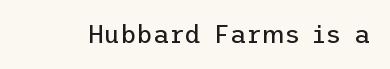
Q: Is the text bold? A: No.
Q: Is the text italic (slanted)? A: No, it is upright.
Q: Is the text underlined? A: No.
Q: Is the spacing between letters normal or unusually wide? A: Normal.
